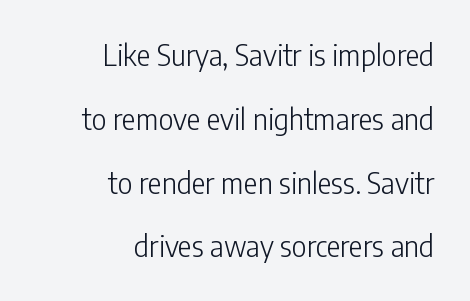
Q: Is the text bold? A: No.
Q: Is the text italic (slanted)? A: No, it is upright.
Q: Is the typeface a serif or a sans-serif typeface? A: Sans-serif.
Q: Is the text underlined? A: No.
Q: How is the paragraph aligned? A: Right-aligned.
Q: Is the spacing between letters normal or unusually wide? A: Normal.
Q: Is the spacing between lines tight, normal or loose? A: Loose.
Q: Width (condensed, normal, or wide)? A: Condensed.
Q: Stroke contrast? A: Low.
Q: x-height? A: Medium.
Q: Monospaced? A: No.
